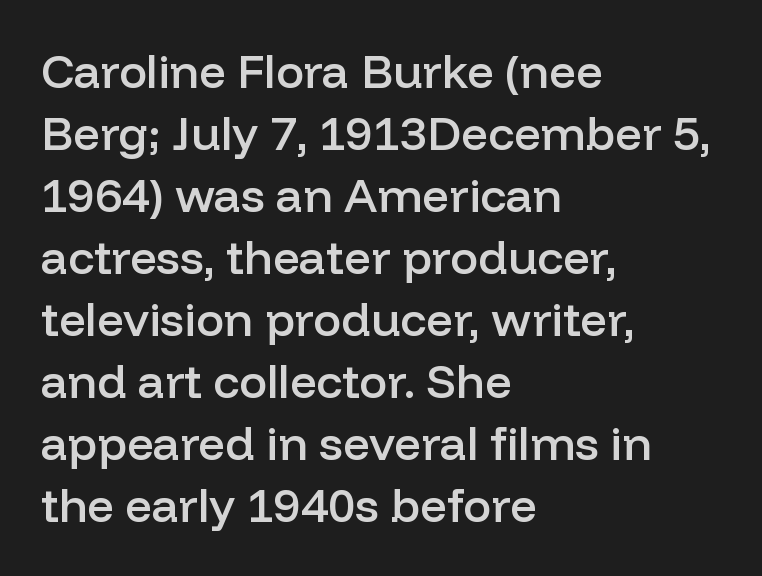
Q: Is the text bold? A: Semi-bold.
Q: Is the text italic (slanted)? A: No, it is upright.
Q: Is the typeface a serif or a sans-serif typeface? A: Sans-serif.
Q: Is the text underlined? A: No.
Q: How is the paragraph aligned? A: Left-aligned.
Q: Is the spacing between letters normal or unusually wide? A: Normal.
Q: Is the spacing between lines tight, normal or loose? A: Normal.
Q: Width (condensed, normal, or wide)? A: Normal.
Q: Stroke contrast? A: Low.
Q: x-height? A: Medium.
Q: Monospaced? A: No.
